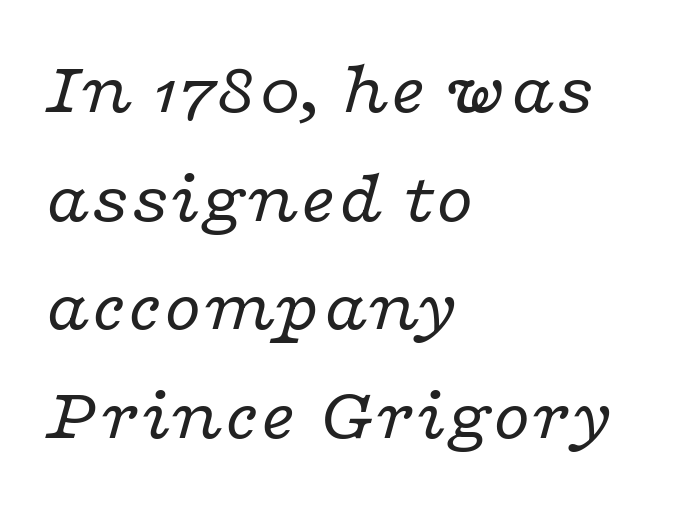
Compared with a typical body face, this is equally light or lighter still. The glyphs are unaccompanied by any horizontal stroke below them. What kind of face is this? One with serifs. Short note: letters normally spaced. Tall strokes in this sample are angled rather than plumb. The rendering uses natural spacing where letterforms have individual widths.
